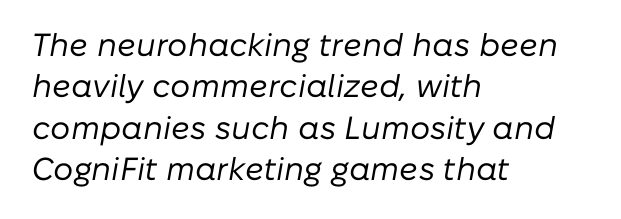
Q: Is the text bold? A: No.
Q: Is the text italic (slanted)? A: Yes, it leans right by about 10 degrees.
Q: Is the text underlined? A: No.
Q: How is the paragraph aligned? A: Left-aligned.
Q: Is the spacing between letters normal or unusually wide? A: Normal.
Q: Is the spacing between lines tight, normal or loose? A: Normal.
Q: Width (condensed, normal, or wide)? A: Normal.
Q: Stroke contrast? A: Low.
Q: x-height? A: Medium.
Q: Monospaced? A: No.
